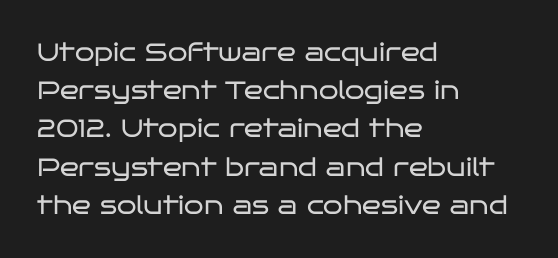
The image shows 25 px text type, upright; set left-aligned, normal line spacing (1.53x), normal letter spacing, not underlined.
